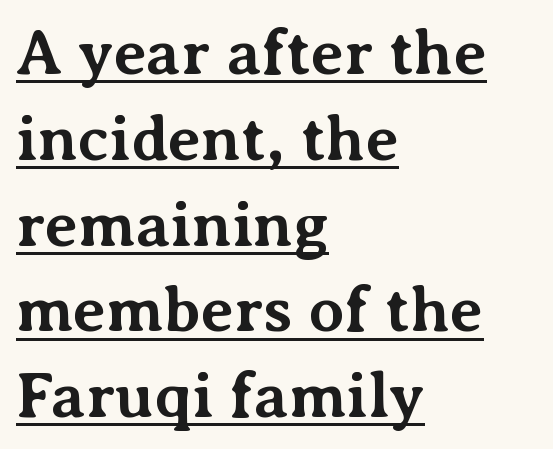
Emphasis by weight is at full strength: bold. Evenly set lines give the paragraph a standard silhouette. These lines were composed using upright roman letters. Compared with undecorated copy, this sample adds a rule below the words.
